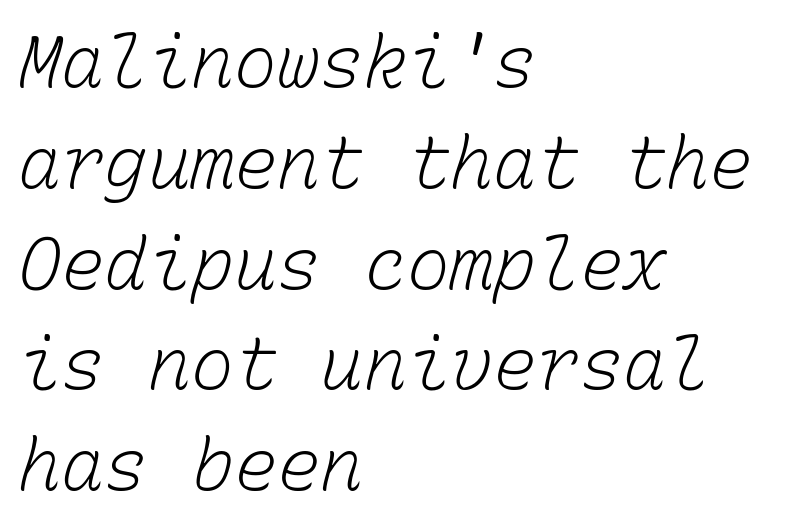
Q: Is the text bold? A: No.
Q: Is the text underlined? A: No.
Q: How is the paragraph aligned? A: Left-aligned.
Q: Is the spacing between letters normal or unusually wide? A: Normal.
Q: Is the spacing between lines tight, normal or loose? A: Normal.
Q: Width (condensed, normal, or wide)? A: Normal.
Q: Stroke contrast? A: Low.
Q: x-height? A: Medium.
Q: Monospaced? A: Yes.
